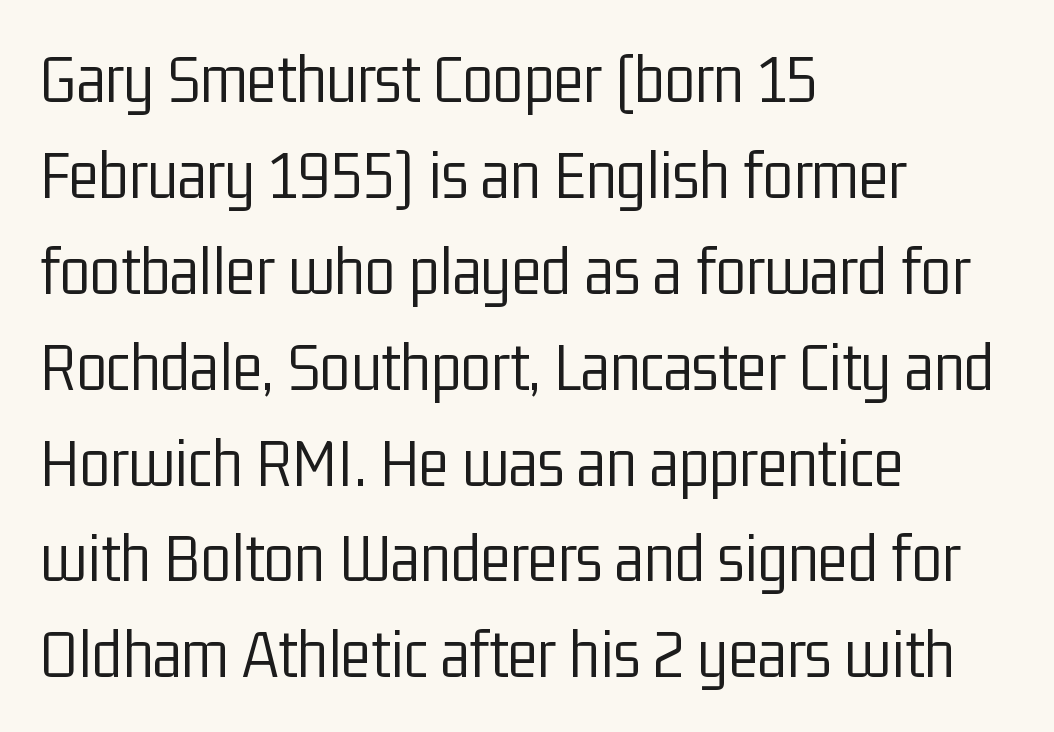
{"serif": "no", "italic": "no", "bold": "no", "weight": "light", "width": "condensed", "stroke_contrast": "low", "x_height": "medium", "monospaced": "no", "underline": "no", "align": "left", "line_spacing": "normal", "line_spacing_ratio": 1.37, "letter_spacing": "normal", "letter_spacing_em": 0.0, "glyph_px": 70}
